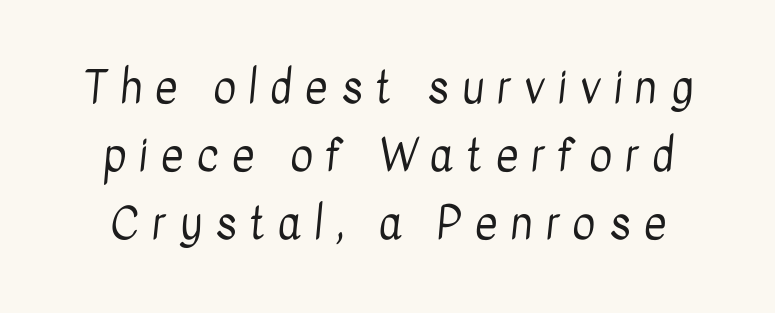
Quick note: underline off. Heaviness? Minimal to ordinary, like unemphasized prose. Grotesque or geometric, the face here clearly has no serifs. Regular leading.
